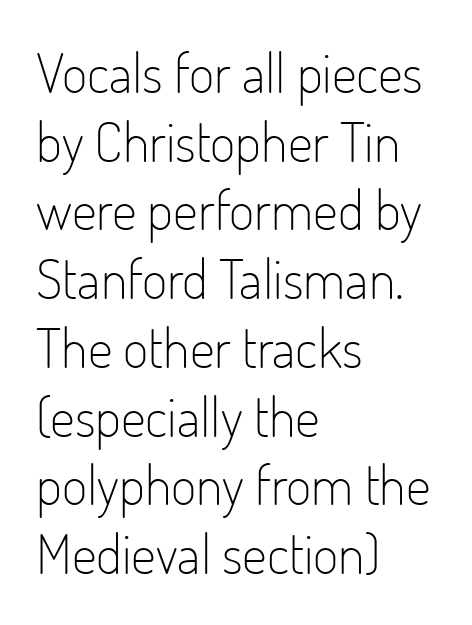
The image shows 55 px light, condensed sans-serif type, upright; set left-aligned, normal line spacing (1.25x), normal letter spacing, not underlined; low stroke contrast and a small x-height.
